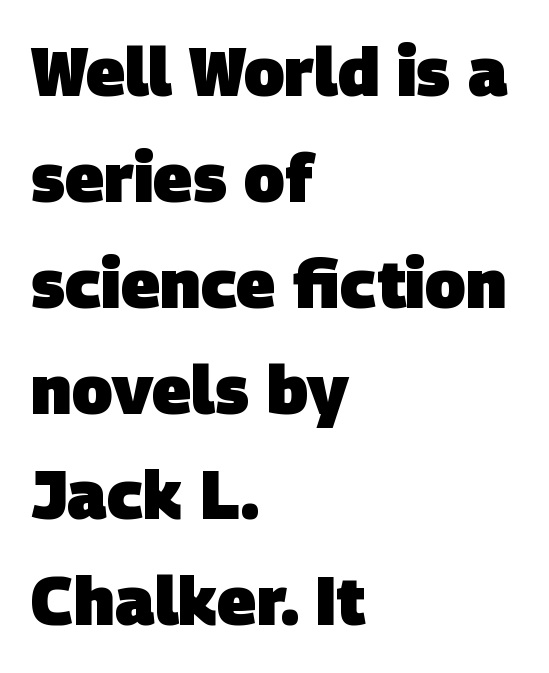
The image shows 67 px heavy sans-serif type; set left-aligned, normal line spacing (1.58x), normal letter spacing, not underlined; low stroke contrast and a large x-height.
